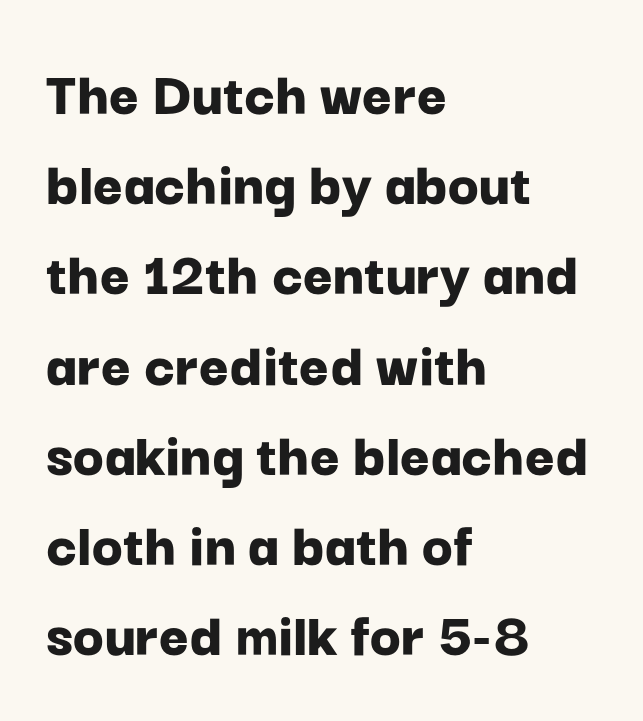
Q: Is the text bold? A: Yes.
Q: Is the text italic (slanted)? A: No, it is upright.
Q: Is the typeface a serif or a sans-serif typeface? A: Sans-serif.
Q: Is the text underlined? A: No.
Q: How is the paragraph aligned? A: Left-aligned.
Q: Is the spacing between letters normal or unusually wide? A: Normal.
Q: Is the spacing between lines tight, normal or loose? A: Normal.
Q: Width (condensed, normal, or wide)? A: Normal.
Q: Stroke contrast? A: Low.
Q: x-height? A: Medium.
Q: Monospaced? A: No.
